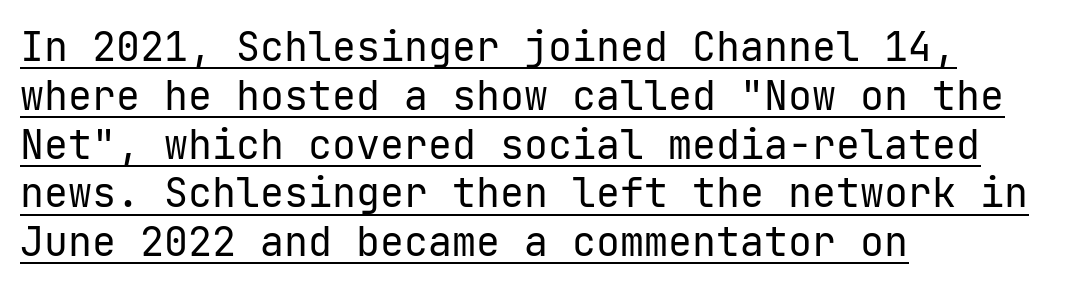
The image shows 40 px regular-weight sans-serif type, upright; set left-aligned, line spacing 1.22x, normal letter spacing, underlined; low stroke contrast and a medium x-height.
